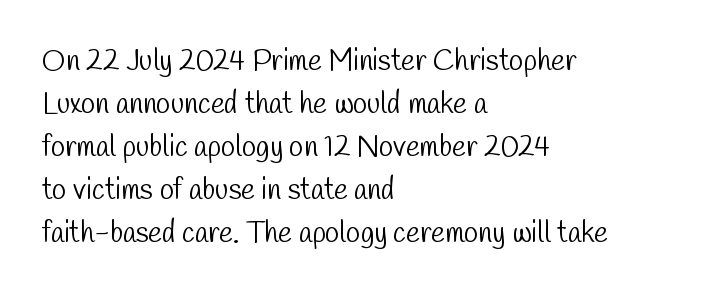
{"serif": "no", "bold": "no", "weight": "light", "width": "condensed", "stroke_contrast": "low", "x_height": "medium", "monospaced": "no", "underline": "no", "align": "left", "line_spacing": "normal", "line_spacing_ratio": 1.48, "letter_spacing": "normal", "letter_spacing_em": 0.0, "glyph_px": 29}
